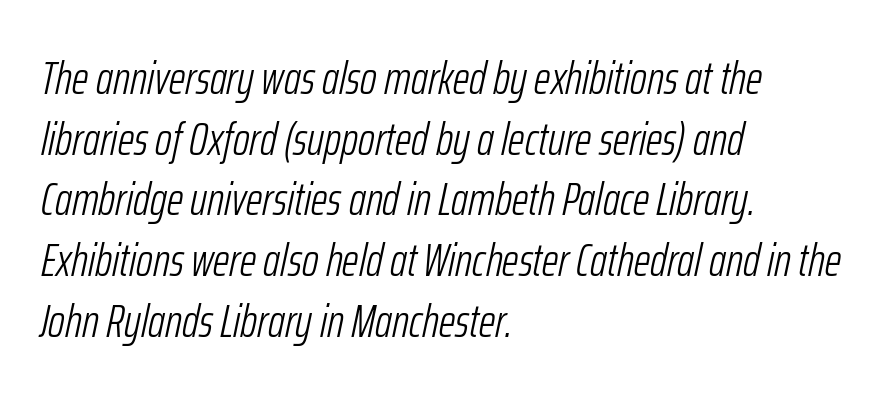
The image shows 46 px light, condensed type, italic (leaning right); set left-aligned, normal line spacing (1.32x), normal letter spacing, not underlined; low stroke contrast and a medium x-height.
